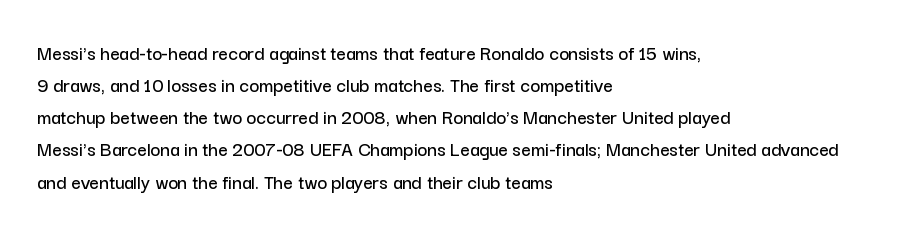
Q: Is the text italic (slanted)? A: No, it is upright.
Q: Is the text underlined? A: No.
Q: How is the paragraph aligned? A: Left-aligned.
Q: Is the spacing between letters normal or unusually wide? A: Normal.
Q: Is the spacing between lines tight, normal or loose? A: Normal.
